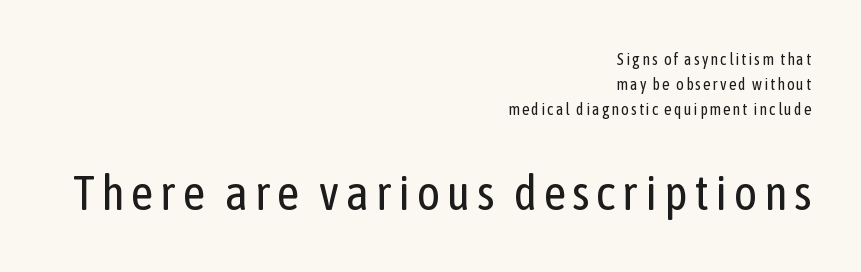
The image shows 49 px regular-weight, condensed sans-serif type, upright; set right-aligned, normal line spacing (1.56x), not underlined; the second (bottom) block is 3.06x larger; low stroke contrast and a medium x-height.
